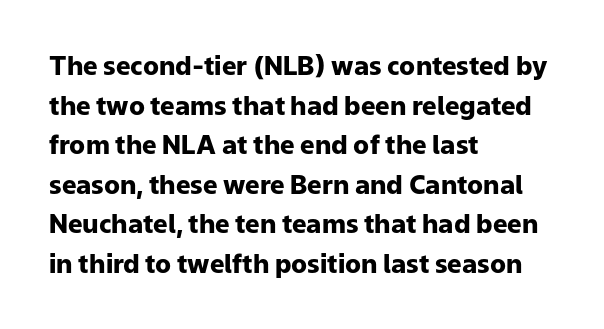
Q: Is the text bold? A: Yes.
Q: Is the text italic (slanted)? A: No, it is upright.
Q: Is the text underlined? A: No.
Q: How is the paragraph aligned? A: Left-aligned.
Q: Is the spacing between letters normal or unusually wide? A: Normal.
Q: Is the spacing between lines tight, normal or loose? A: Normal.
